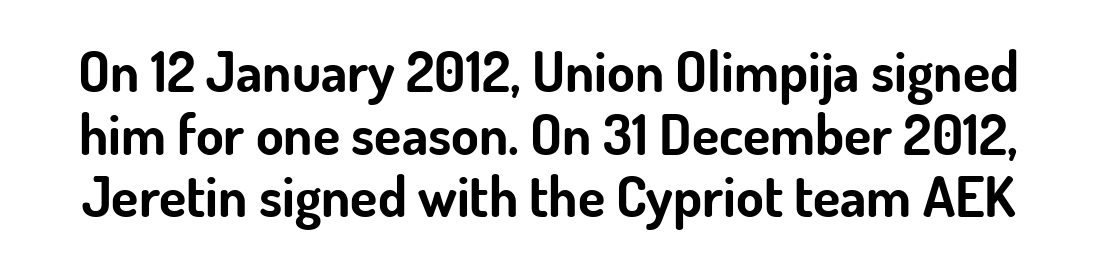
Q: Is the text bold? A: Yes.
Q: Is the text italic (slanted)? A: No, it is upright.
Q: Is the typeface a serif or a sans-serif typeface? A: Sans-serif.
Q: Is the text underlined? A: No.
Q: Is the spacing between letters normal or unusually wide? A: Normal.
Q: Is the spacing between lines tight, normal or loose? A: Tight.
Q: Width (condensed, normal, or wide)? A: Normal.
Q: Stroke contrast? A: Low.
Q: x-height? A: Small.
Q: Monospaced? A: No.
